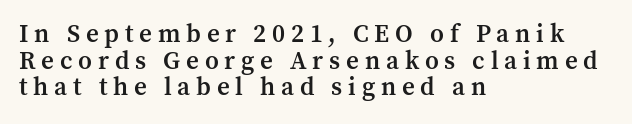
{"italic": "no", "bold": "semi", "underline": "no", "align": "left", "line_spacing": "tight", "line_spacing_ratio": 1.07, "letter_spacing": "wide", "letter_spacing_em": 0.23, "glyph_px": 25}
